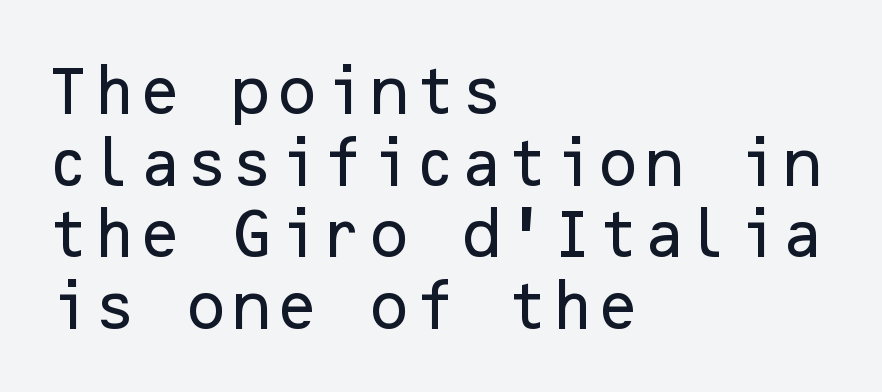
Notice how descenders clear the ascenders below comfortably — that's standard leading. Rendered with straight, roman letterforms. A sans-serif font was chosen for this passage. Layout note: lines flush left. This rendering leaves character spacing at its baseline value.
